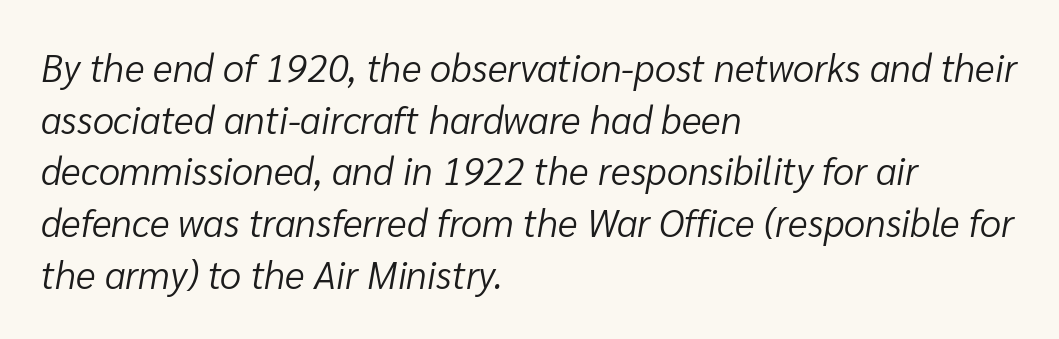
The image shows 38 px light type, italic (leaning right); set left-aligned, normal line spacing (1.36x), normal letter spacing, not underlined; low stroke contrast and a medium x-height.
